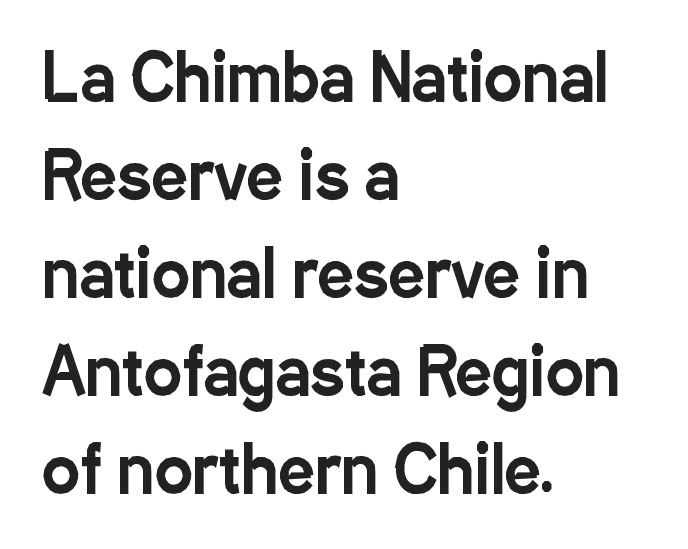
{"serif": "no", "italic": "no", "width": "condensed", "stroke_contrast": "low", "x_height": "medium", "monospaced": "no", "underline": "no", "align": "left", "line_spacing": "normal", "line_spacing_ratio": 1.53, "letter_spacing": "normal", "letter_spacing_em": 0.0, "glyph_px": 64}
